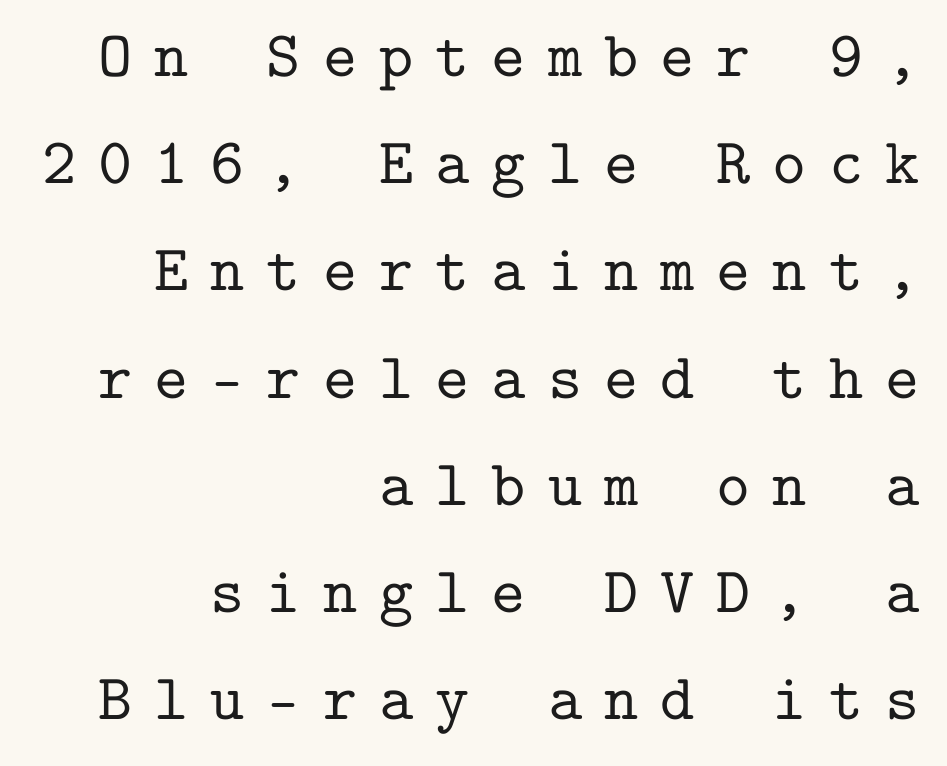
{"serif": "yes", "italic": "no", "width": "normal", "stroke_contrast": "low", "x_height": "medium", "monospaced": "yes", "underline": "no", "align": "right", "line_spacing": "normal", "line_spacing_ratio": 1.65, "letter_spacing": "wide", "letter_spacing_em": 0.34, "glyph_px": 65}
